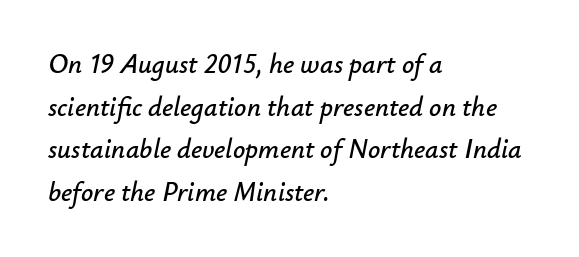
Q: Is the text italic (slanted)? A: Yes, it leans right by about 12 degrees.
Q: Is the text underlined? A: No.
Q: How is the paragraph aligned? A: Left-aligned.
Q: Is the spacing between letters normal or unusually wide? A: Normal.
Q: Is the spacing between lines tight, normal or loose? A: Normal.
